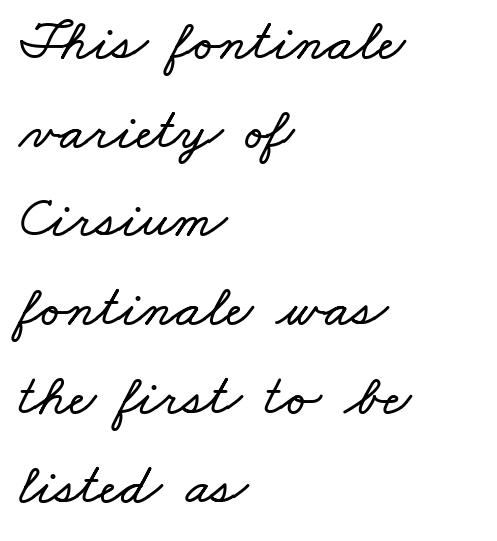
{"width": "wide", "stroke_contrast": "low", "x_height": "small", "monospaced": "no", "underline": "no", "align": "left", "line_spacing": "normal", "line_spacing_ratio": 1.53, "letter_spacing": "normal", "letter_spacing_em": 0.0, "glyph_px": 58}
